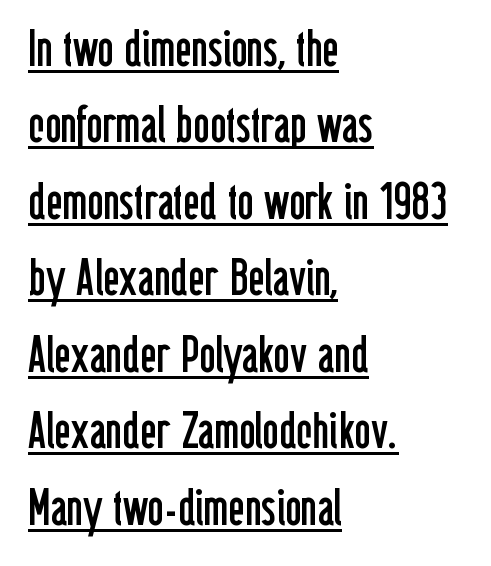
The image shows 50 px regular-weight, condensed sans-serif type, upright; set left-aligned, normal line spacing (1.53x), normal letter spacing, underlined; low stroke contrast and a medium x-height.
